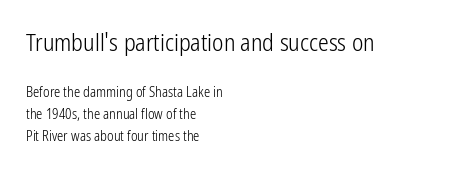
{"italic": "no", "bold": "no", "underline": "no", "align": "left", "line_spacing": "normal", "line_spacing_ratio": 1.58, "letter_spacing": "normal", "letter_spacing_em": 0.0, "larger_block": "first", "size_ratio": 1.71, "glyph_px": 24}
